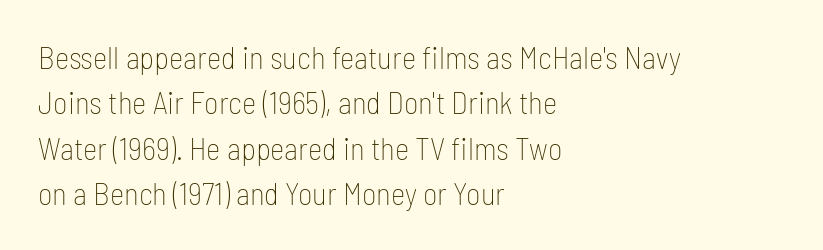
{"serif": "no", "italic": "no", "bold": "no", "weight": "thin", "width": "condensed", "stroke_contrast": "low", "x_height": "medium", "monospaced": "no", "underline": "no", "align": "left", "line_spacing": "normal", "line_spacing_ratio": 1.46, "letter_spacing": "normal", "letter_spacing_em": 0.0, "glyph_px": 31}
